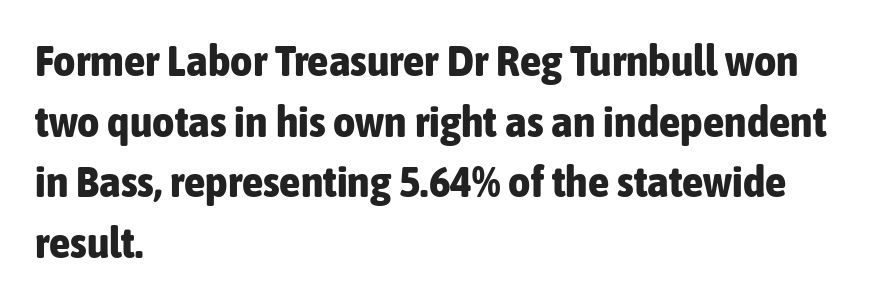
{"serif": "no", "italic": "no", "bold": "yes", "weight": "bold", "width": "condensed", "stroke_contrast": "low", "x_height": "medium", "monospaced": "no", "underline": "no", "align": "left", "line_spacing": "normal", "line_spacing_ratio": 1.41, "letter_spacing": "normal", "letter_spacing_em": 0.0, "glyph_px": 43}
